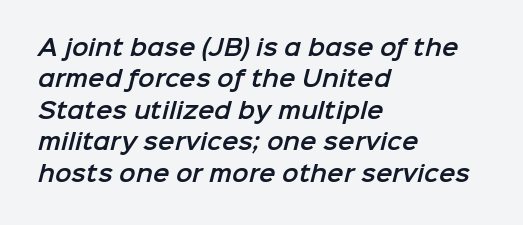
Regular leading. Nobody drew a line under any word here. How are the letters spaced? Ordinarily, with no added tracking. Alignment: flush left.
